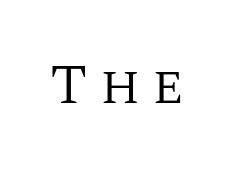
The image shows 56 px regular-weight serif type, upright; set unusually wide letter spacing (+0.21 em), not underlined; medium stroke contrast and a large x-height.
